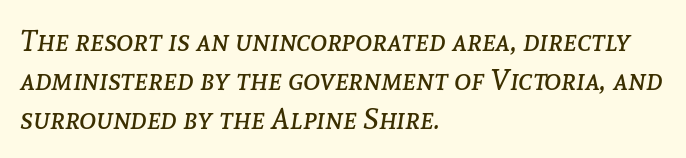
Beneath every word, the page is bare. The tracking reads as untouched default to a designer's eye. Notice how the passage keeps a crisp vertical edge on the left only. Vertical stems look standard width or narrower in stroke.
